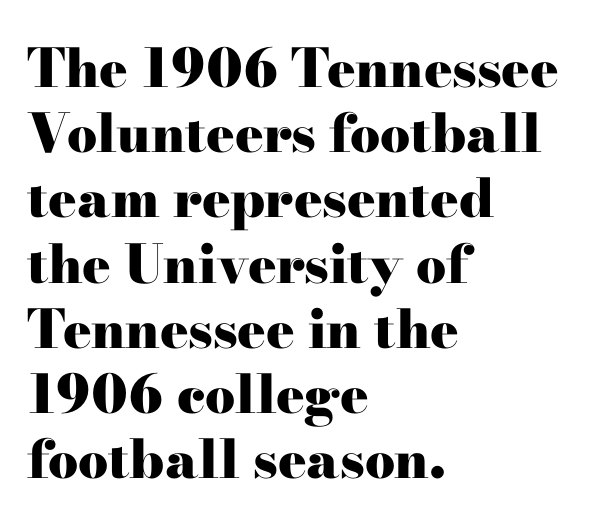
{"serif": "yes", "italic": "no", "bold": "yes", "weight": "heavy", "width": "wide", "stroke_contrast": "high", "x_height": "small", "monospaced": "no", "underline": "no", "align": "left", "line_spacing_ratio": 1.23, "letter_spacing": "normal", "letter_spacing_em": 0.0, "glyph_px": 53}
